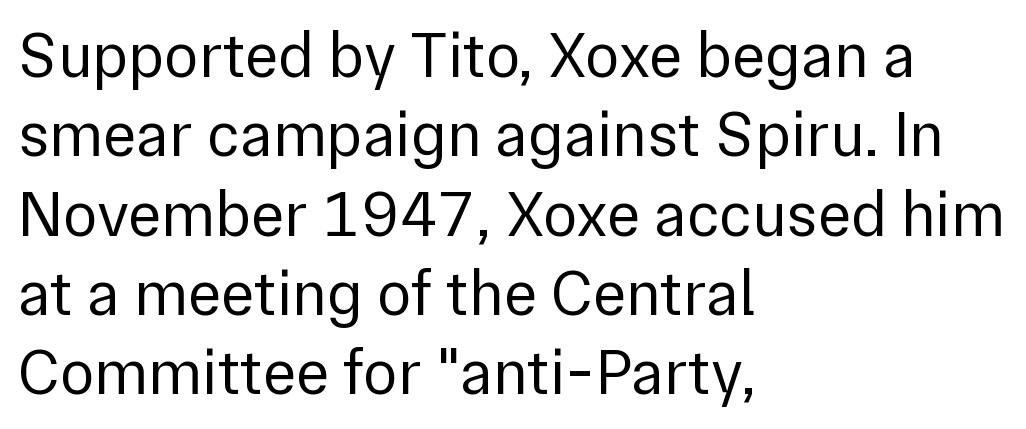
The image shows 64 px regular-weight sans-serif type, upright; set left-aligned, line spacing 1.24x, normal letter spacing, not underlined; low stroke contrast and a medium x-height.
